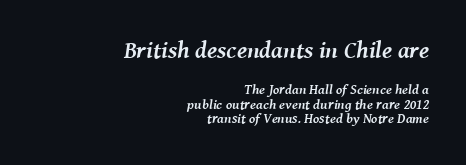
Students, this is bold: see how much ink each stroke carries. The passage shown leans; its letterforms are oblique. Leading: reduced. The rendering shrinks the type as you move from the upper chunk to the lower.
